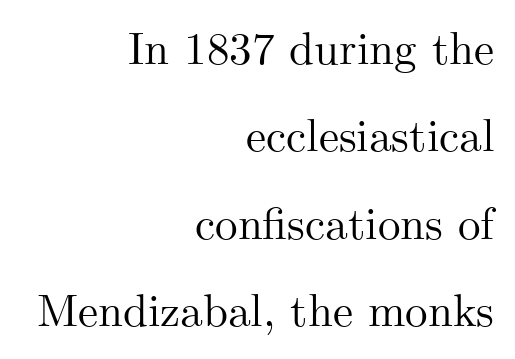
Posture: upright roman. Old-style or modern, the face here clearly has serifs. Words appear dense and cohesive because spacing is normal. Clear beneath every line of the passage.
